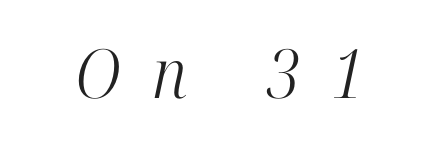
Unmarked baselines from the first word to the last. This sample is center-justified, so both line endings float freely. It's the slanting kind of type. The letters advance in unequal steps, a hallmark of proportional type. The gaps between neighbouring characters are conspicuously large.
